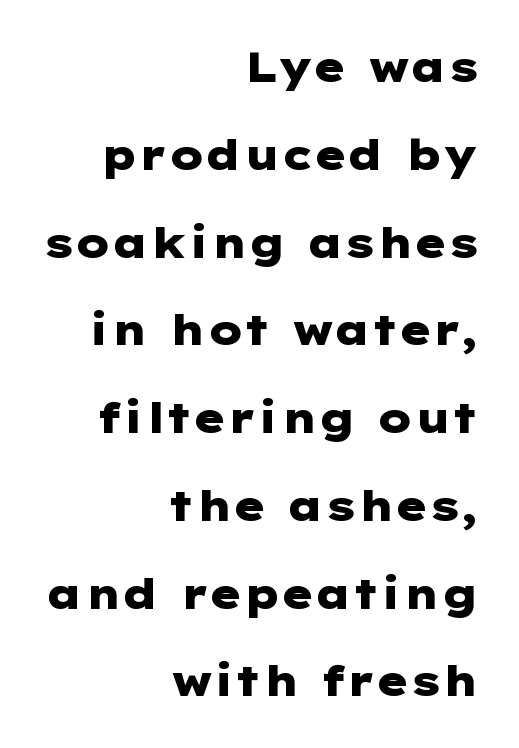
The image shows 42 px heavy, wide sans-serif type, upright; set right-aligned, loose line spacing (2.09x), normal letter spacing, not underlined; low stroke contrast and a medium x-height.
